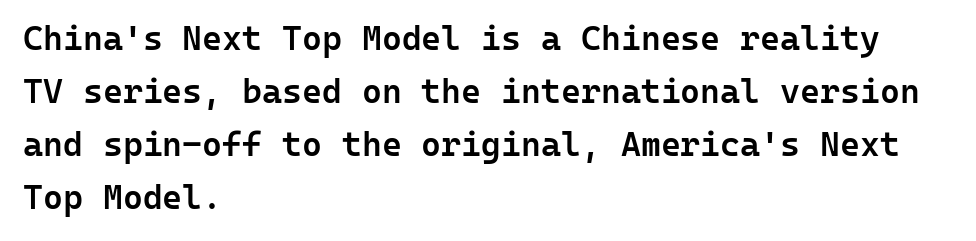
{"serif": "no", "italic": "no", "bold": "semi", "weight": "semibold", "width": "normal", "stroke_contrast": "low", "x_height": "medium", "monospaced": "yes", "underline": "no", "align": "left", "line_spacing": "normal", "line_spacing_ratio": 1.56, "letter_spacing": "normal", "letter_spacing_em": 0.0, "glyph_px": 34}
